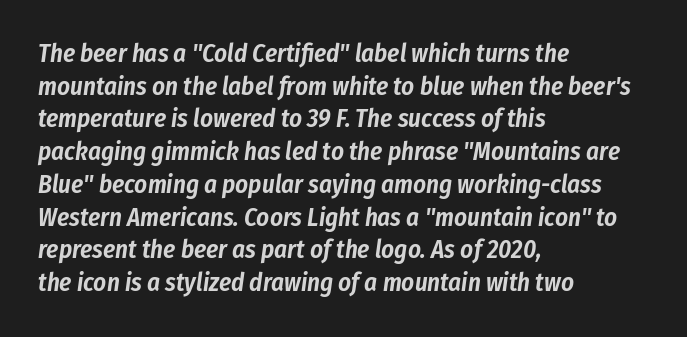
{"italic": "yes", "lean": "right", "slant_degrees": 8, "underline": "no", "align": "left", "line_spacing": "normal", "line_spacing_ratio": 1.31, "letter_spacing": "normal", "letter_spacing_em": 0.0, "glyph_px": 25}
